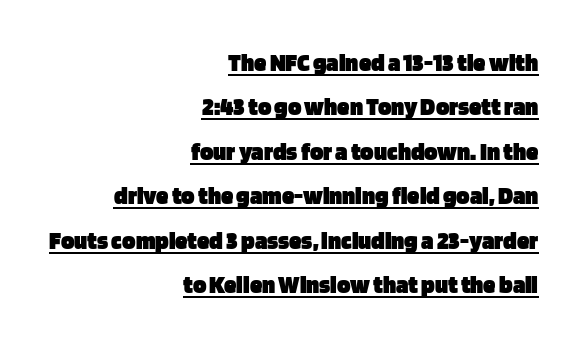
The ragged edge is on the left, which tells us the setting is flush right. Caption: standard tracking, unaltered. A roman cut, with each character standing at attention. Glance below the letters and you will spot a drawn line. On the weight axis this lands at bold, roughly 700.
